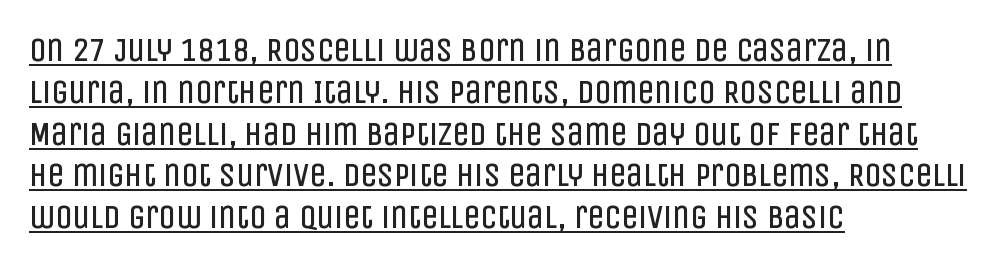
Q: Is the text bold? A: No.
Q: Is the text italic (slanted)? A: No, it is upright.
Q: Is the typeface a serif or a sans-serif typeface? A: Sans-serif.
Q: Is the text underlined? A: Yes.
Q: How is the paragraph aligned? A: Left-aligned.
Q: Is the spacing between letters normal or unusually wide? A: Normal.
Q: Width (condensed, normal, or wide)? A: Condensed.
Q: Stroke contrast? A: Low.
Q: x-height? A: Large.
Q: Monospaced? A: No.
